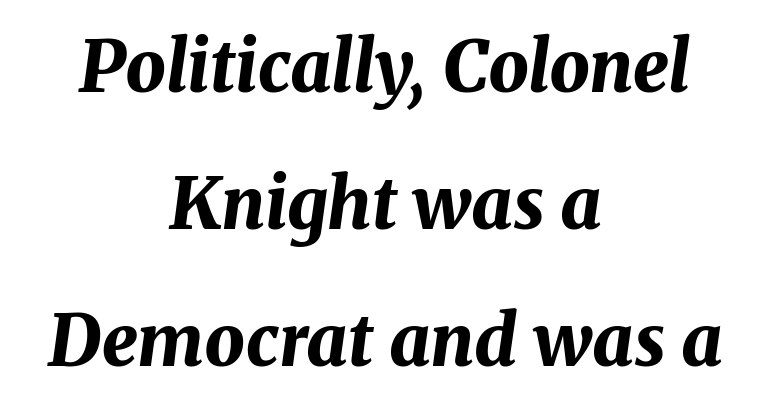
Q: Is the text bold? A: Yes.
Q: Is the text italic (slanted)? A: Yes, it leans right by about 8 degrees.
Q: Is the text underlined? A: No.
Q: How is the paragraph aligned? A: Centered.
Q: Is the spacing between letters normal or unusually wide? A: Normal.
Q: Is the spacing between lines tight, normal or loose? A: Loose.
Q: Width (condensed, normal, or wide)? A: Normal.
Q: Stroke contrast? A: Medium.
Q: x-height? A: Medium.
Q: Monospaced? A: No.
